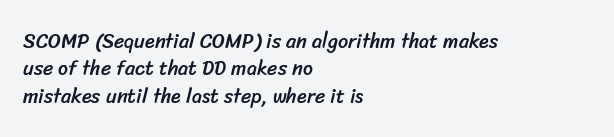
The image shows 20 px text type; set left-aligned, normal line spacing (1.37x), normal letter spacing, not underlined.
